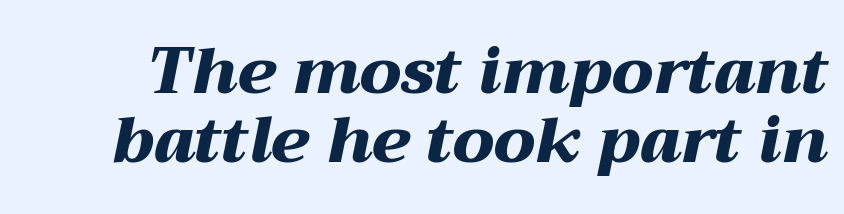
The image shows 64 px heavy, wide type, italic (leaning right); set tight line spacing (1.08x), normal letter spacing, not underlined; medium stroke contrast and a medium x-height.
